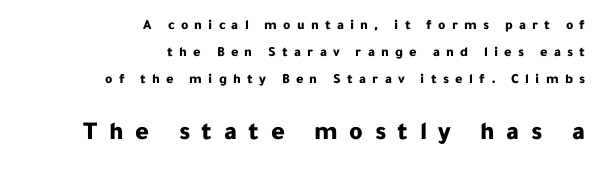
Q: Is the text bold? A: Yes.
Q: Is the text italic (slanted)? A: No, it is upright.
Q: Is the text underlined? A: No.
Q: How is the paragraph aligned? A: Right-aligned.
Q: Is the spacing between letters normal or unusually wide? A: Unusually wide.
Q: Is the spacing between lines tight, normal or loose? A: Loose.
Q: Which block of text is set in a larger size, the first (top) or the second (bottom)? A: The second (bottom) one.
